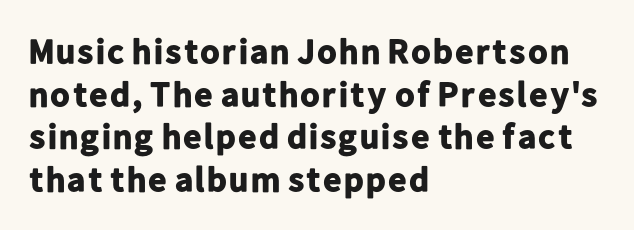
Q: Is the text bold? A: Yes.
Q: Is the text italic (slanted)? A: No, it is upright.
Q: Is the typeface a serif or a sans-serif typeface? A: Sans-serif.
Q: Is the text underlined? A: No.
Q: How is the paragraph aligned? A: Left-aligned.
Q: Is the spacing between letters normal or unusually wide? A: Normal.
Q: Width (condensed, normal, or wide)? A: Normal.
Q: Stroke contrast? A: Low.
Q: x-height? A: Medium.
Q: Monospaced? A: No.
